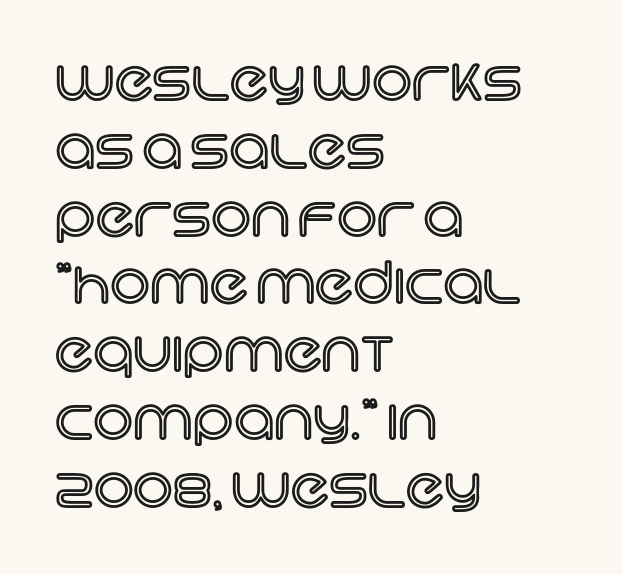
Q: Is the text italic (slanted)? A: No, it is upright.
Q: Is the text underlined? A: No.
Q: How is the paragraph aligned? A: Left-aligned.
Q: Is the spacing between letters normal or unusually wide? A: Normal.
Q: Width (condensed, normal, or wide)? A: Normal.
Q: x-height? A: Large.
Q: Monospaced? A: No.
